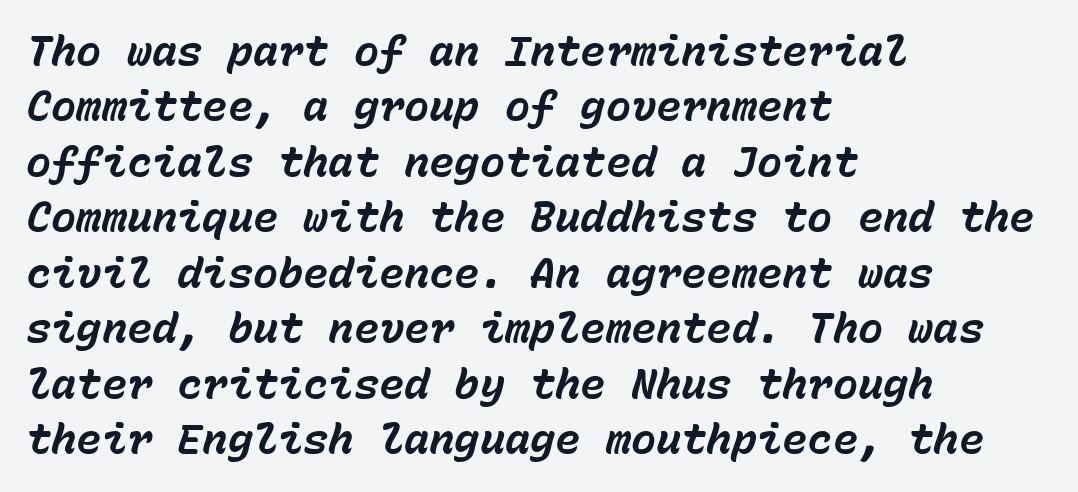
The image shows 42 px bold type, italic (leaning right), monospaced; set left-aligned, normal line spacing (1.32x), normal letter spacing, not underlined; low stroke contrast and a medium x-height.
